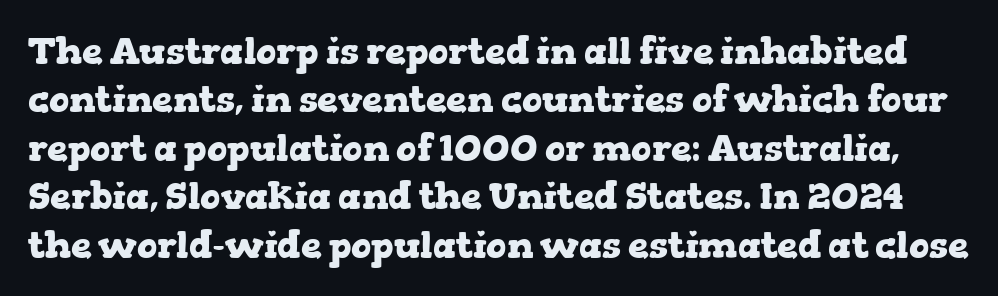
The image shows 37 px heavy, wide serif type, upright; set normal line spacing (1.31x), normal letter spacing, not underlined; low stroke contrast and a medium x-height.
